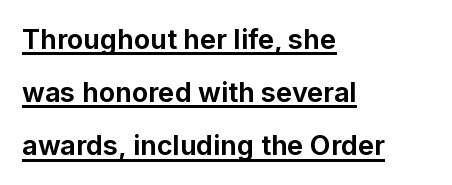
The image shows 27 px bold type, upright; set left-aligned, loose line spacing (1.97x), normal letter spacing, underlined.
